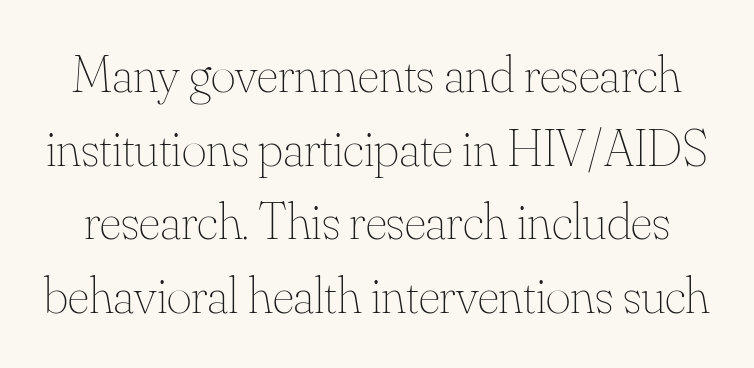
{"italic": "no", "bold": "no", "weight": "thin", "width": "normal", "stroke_contrast": "medium", "x_height": "small", "monospaced": "no", "underline": "no", "line_spacing": "normal", "line_spacing_ratio": 1.39, "letter_spacing": "normal", "letter_spacing_em": 0.0, "glyph_px": 53}
